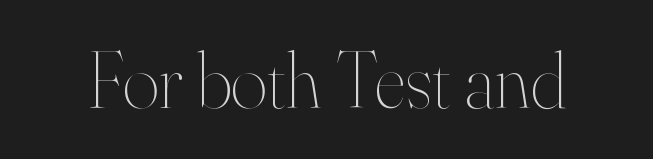
Observe the ordinary spacing: letters are neighbours, not strangers. Ascenders rise straight up at ninety degrees. Letters rest on an invisible, unmarked baseline. Weight: in the light-to-regular range. Think of a printed novel: that variable character pitch is what you see here.
